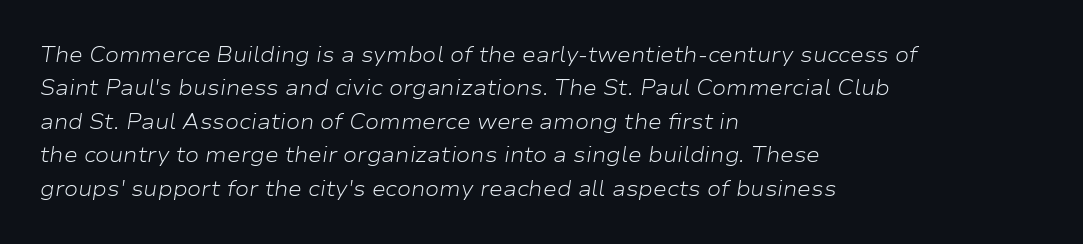
Anything drawn beneath the words? Only blank space. A typesetter would mark this as italic. In terms of letterspacing, this is plain default setting. These lines are set flush left with a ragged right edge.
